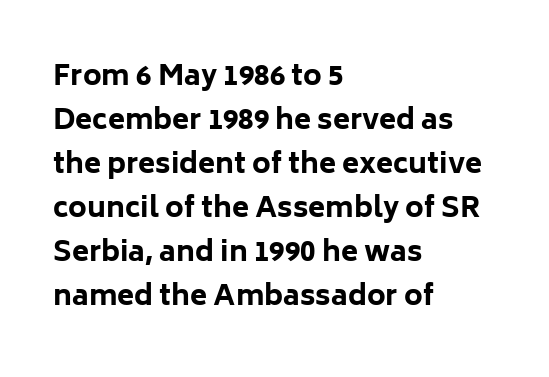
A sans-serif font was chosen for this passage. Observe the ordinary spacing: letters are neighbours, not strangers. Designer's note — italics off, roman on. Caption: multi-line text, flush left, ragged right. You'd pick this weight for a headline — it's a proper bold.
